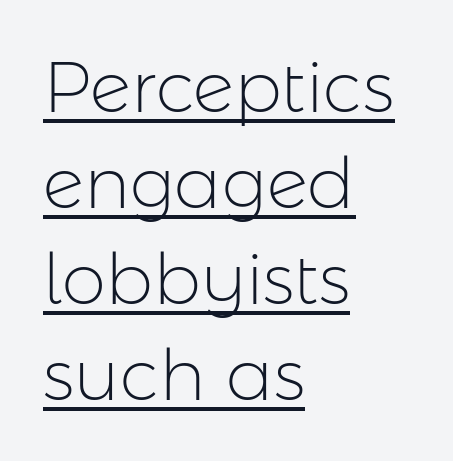
Q: Is the text bold? A: No.
Q: Is the text italic (slanted)? A: No, it is upright.
Q: Is the typeface a serif or a sans-serif typeface? A: Sans-serif.
Q: Is the text underlined? A: Yes.
Q: How is the paragraph aligned? A: Left-aligned.
Q: Is the spacing between letters normal or unusually wide? A: Normal.
Q: Is the spacing between lines tight, normal or loose? A: Normal.
Q: Width (condensed, normal, or wide)? A: Normal.
Q: Stroke contrast? A: Low.
Q: x-height? A: Medium.
Q: Monospaced? A: No.
